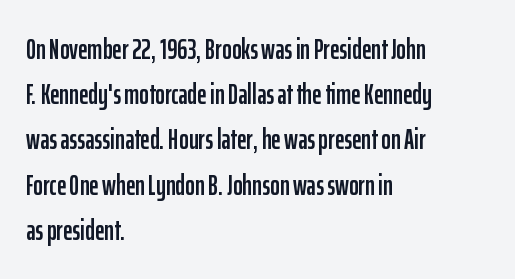
Posture: vertical. Here the designer chose a conventional face with non-uniform glyph widths. The passage is arranged the way most books set body copy — flush left. These lines keep a tight, regular rhythm from letter to letter. Horizontal bands of white between lines are of average thickness.
